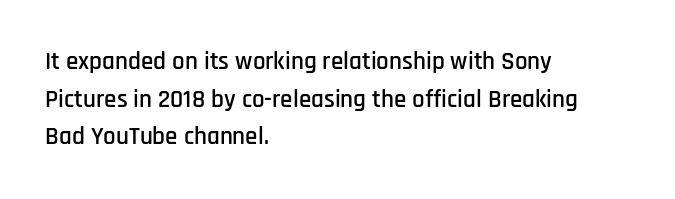
{"italic": "no", "underline": "no", "align": "left", "line_spacing": "normal", "line_spacing_ratio": 1.51, "letter_spacing": "normal", "letter_spacing_em": 0.0, "glyph_px": 25}
